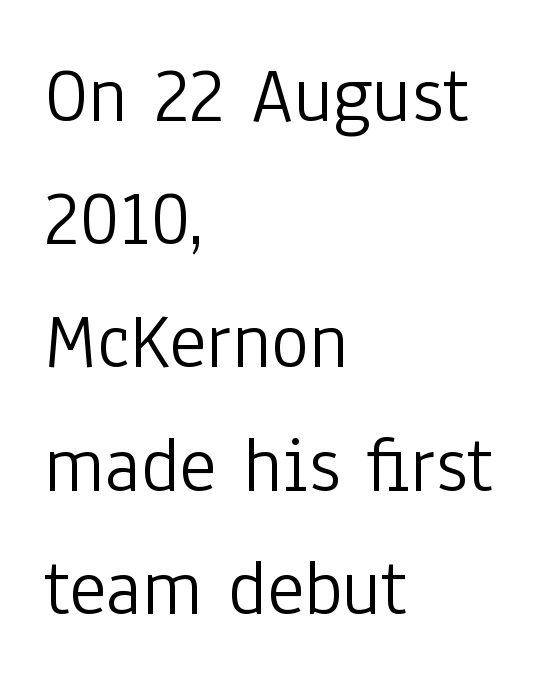
Q: Is the text bold? A: No.
Q: Is the text italic (slanted)? A: No, it is upright.
Q: Is the typeface a serif or a sans-serif typeface? A: Sans-serif.
Q: Is the text underlined? A: No.
Q: How is the paragraph aligned? A: Left-aligned.
Q: Is the spacing between letters normal or unusually wide? A: Normal.
Q: Is the spacing between lines tight, normal or loose? A: Normal.
Q: Width (condensed, normal, or wide)? A: Condensed.
Q: Stroke contrast? A: Low.
Q: x-height? A: Medium.
Q: Monospaced? A: No.
